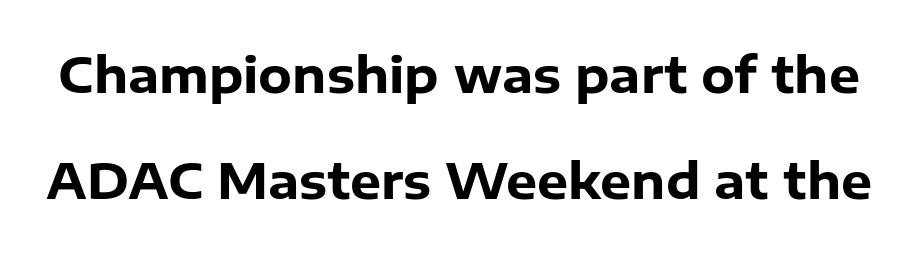
The image shows 49 px heavy sans-serif type, upright; set loose line spacing (2.17x), normal letter spacing, not underlined; low stroke contrast and a medium x-height.
